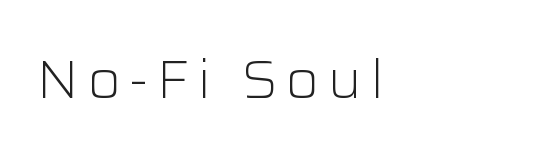
Q: Is the text bold? A: No.
Q: Is the text italic (slanted)? A: No, it is upright.
Q: Is the typeface a serif or a sans-serif typeface? A: Sans-serif.
Q: Is the text underlined? A: No.
Q: Width (condensed, normal, or wide)? A: Normal.
Q: Stroke contrast? A: Low.
Q: x-height? A: Medium.
Q: Monospaced? A: No.
